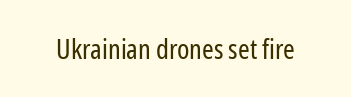
These lines are composed in type without serifs. Type without underlining. The letters advance in unequal steps, a hallmark of proportional type. Words appear dense and cohesive because spacing is normal.
